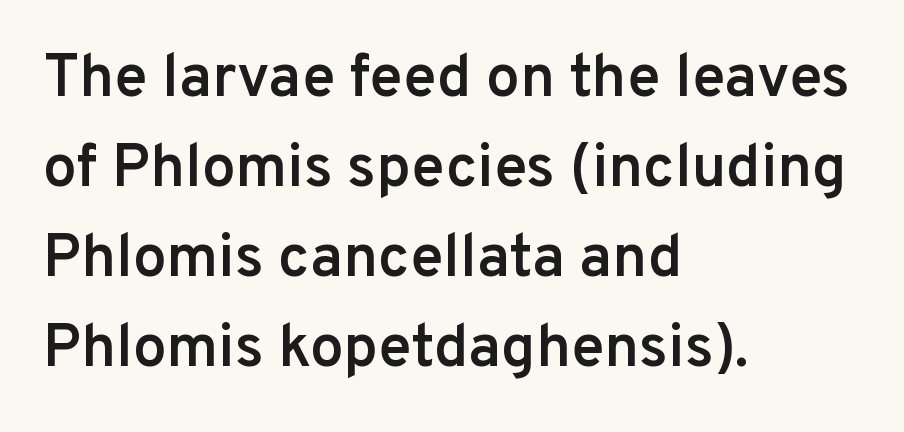
The image shows 60 px semibold sans-serif type, upright; set left-aligned, normal line spacing (1.5x), normal letter spacing, not underlined; low stroke contrast and a medium x-height.
